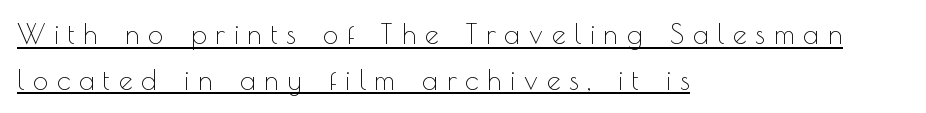
Q: Is the text bold? A: No.
Q: Is the text italic (slanted)? A: No, it is upright.
Q: Is the typeface a serif or a sans-serif typeface? A: Sans-serif.
Q: Is the text underlined? A: Yes.
Q: How is the paragraph aligned? A: Left-aligned.
Q: Is the spacing between letters normal or unusually wide? A: Unusually wide.
Q: Is the spacing between lines tight, normal or loose? A: Normal.
Q: Width (condensed, normal, or wide)? A: Normal.
Q: x-height? A: Small.
Q: Monospaced? A: No.
